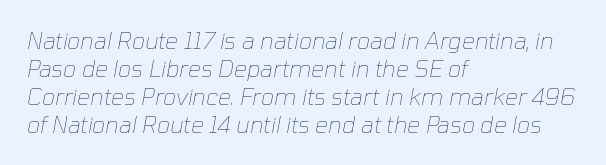
Q: Is the text bold? A: No.
Q: Is the text italic (slanted)? A: Yes, it leans right by about 10 degrees.
Q: Is the text underlined? A: No.
Q: How is the paragraph aligned? A: Left-aligned.
Q: Is the spacing between letters normal or unusually wide? A: Normal.
